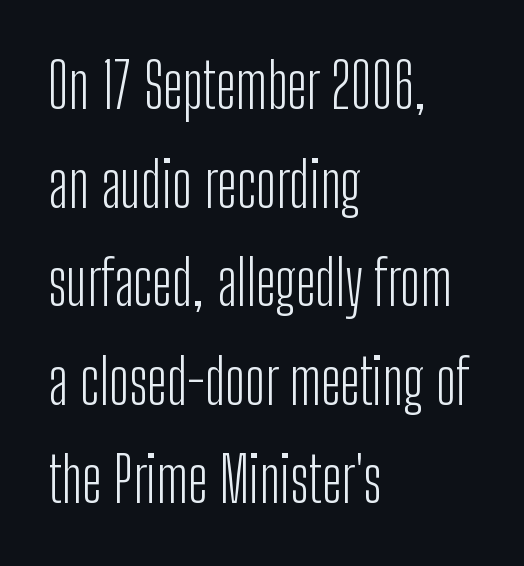
Horizontal bands of white between lines are of average thickness. No extra ink here — the face is not bold. Each letter keeps its own natural width here, so spacing adapts to shape. This rendering employs a face without finishing strokes, i.e., a sans-serif.
